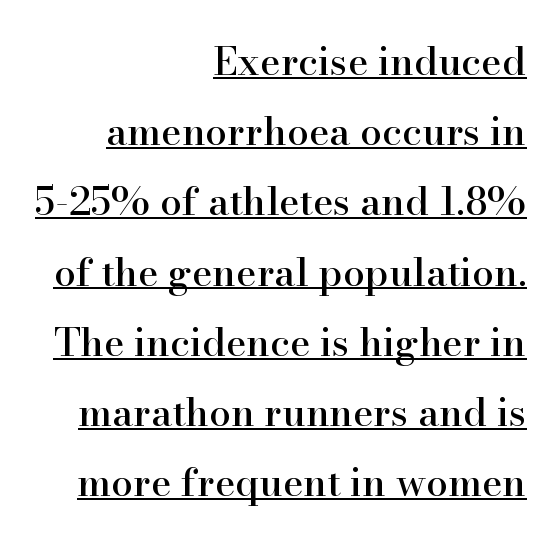
The image shows 39 px serif type, upright; set right-aligned, line spacing 1.8x, normal letter spacing, underlined; high stroke contrast and a small x-height.
